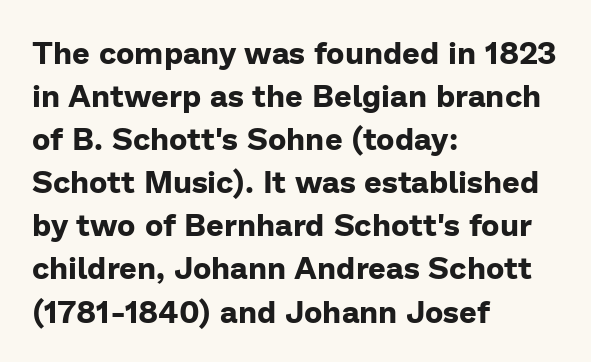
{"serif": "no", "italic": "no", "bold": "yes", "weight": "bold", "width": "normal", "stroke_contrast": "low", "x_height": "medium", "monospaced": "no", "underline": "no", "align": "left", "line_spacing": "normal", "line_spacing_ratio": 1.39, "letter_spacing": "normal", "letter_spacing_em": 0.0, "glyph_px": 31}
